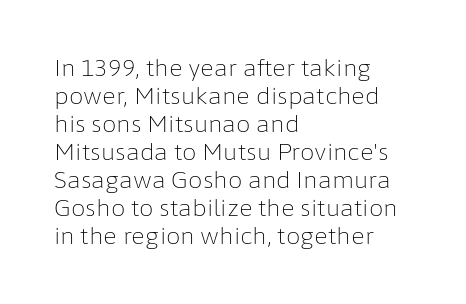
The image shows 23 px text type, upright; set left-aligned, line spacing 1.22x, normal letter spacing, not underlined.
